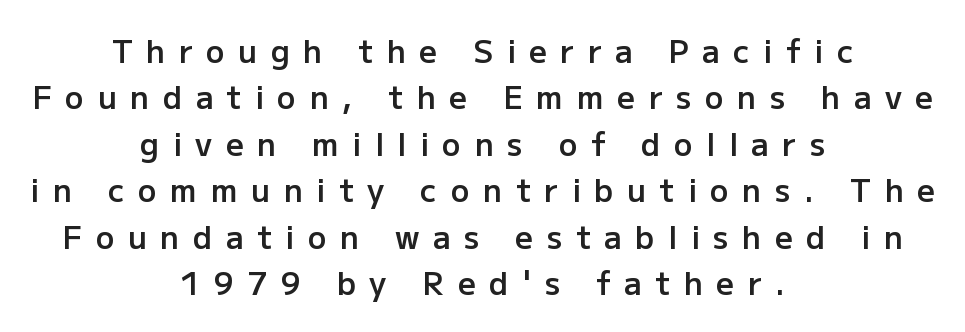
Note the varied advance widths — an 'i' is clearly narrower than an 'm'. Firm but not heavy-handed strokes: this text is semibold. Posture: upright roman. Leftover space on each line is divided equally before and after the words.
